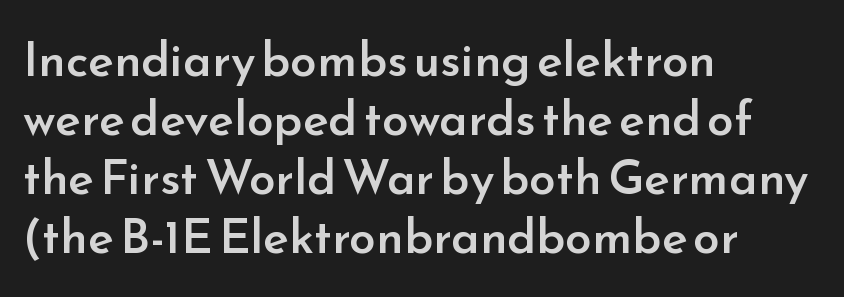
The image shows 48 px semibold sans-serif type, upright; set left-aligned, line spacing 1.23x, normal letter spacing, not underlined; low stroke contrast and a small x-height.
